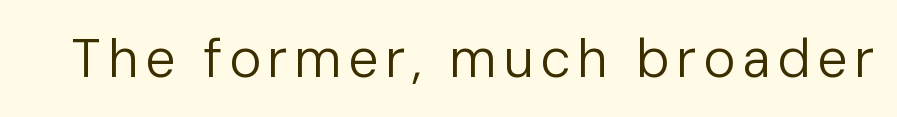
{"serif": "no", "italic": "no", "bold": "no", "weight": "regular", "width": "normal", "stroke_contrast": "low", "x_height": "medium", "monospaced": "no", "underline": "no", "glyph_px": 54}
